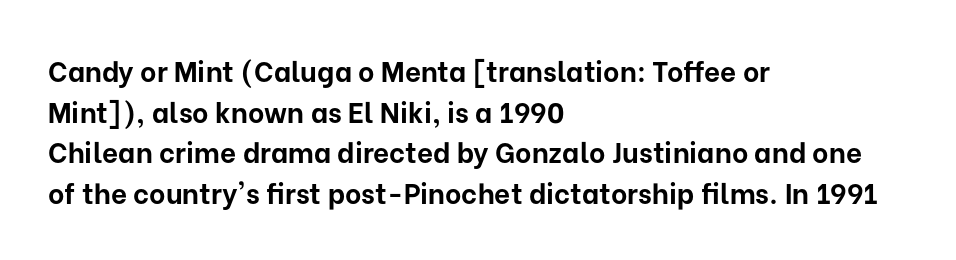
{"serif": "no", "italic": "no", "bold": "yes", "weight": "bold", "width": "normal", "stroke_contrast": "low", "x_height": "medium", "monospaced": "no", "underline": "no", "align": "left", "line_spacing": "normal", "line_spacing_ratio": 1.45, "letter_spacing": "normal", "letter_spacing_em": 0.0, "glyph_px": 28}
